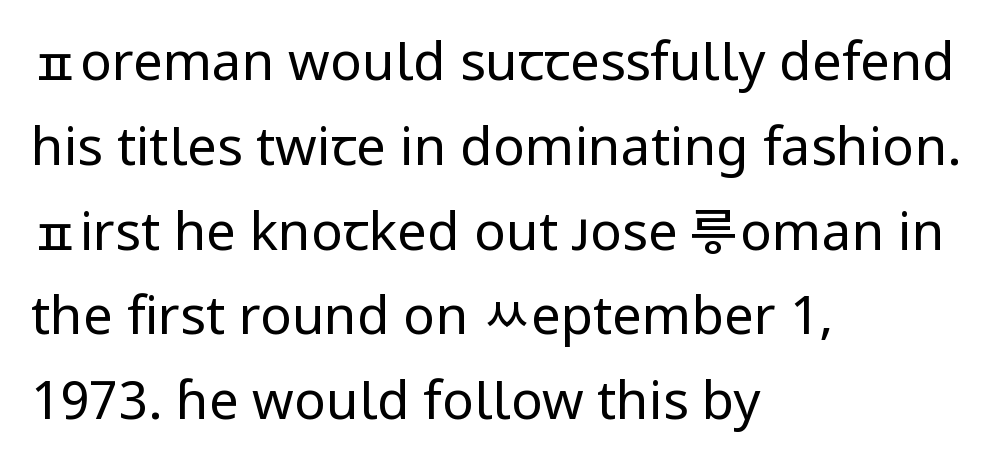
This is not heavy type; no bold has been used. It's the straight-up-and-down kind of type. What stands out about the letter spacing? Nothing — it is the standard amount. Spacing verdict: proportional, widths tailored to each character. Nobody drew a line under any word here. Unlike a traditional serif, this face leaves its strokes unadorned.
